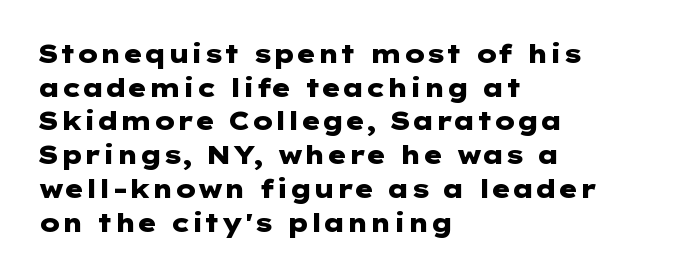
{"italic": "no", "bold": "yes", "underline": "no", "align": "left", "line_spacing": "normal", "line_spacing_ratio": 1.35, "letter_spacing": "normal", "letter_spacing_em": 0.0, "glyph_px": 25}
